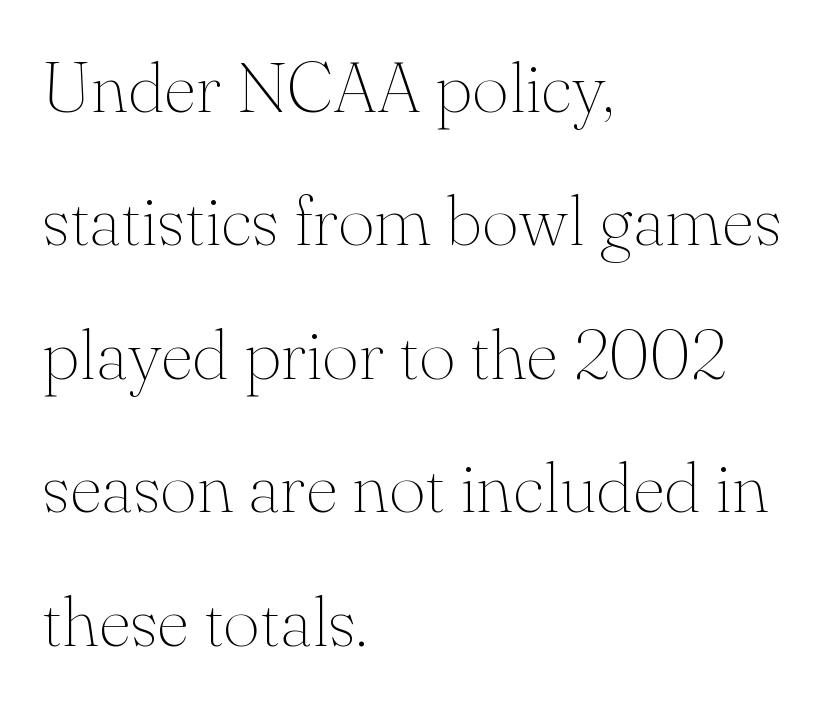
Q: Is the text bold? A: No.
Q: Is the text italic (slanted)? A: No, it is upright.
Q: Is the typeface a serif or a sans-serif typeface? A: Serif.
Q: Is the text underlined? A: No.
Q: How is the paragraph aligned? A: Left-aligned.
Q: Is the spacing between letters normal or unusually wide? A: Normal.
Q: Width (condensed, normal, or wide)? A: Normal.
Q: Stroke contrast? A: Medium.
Q: x-height? A: Small.
Q: Monospaced? A: No.
